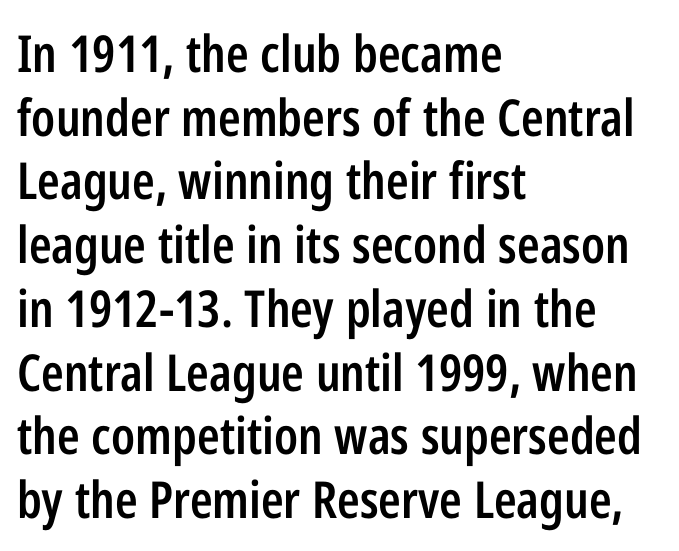
The image shows 51 px semibold, condensed sans-serif type, upright; set left-aligned, normal line spacing (1.25x), normal letter spacing, not underlined; low stroke contrast and a medium x-height.
